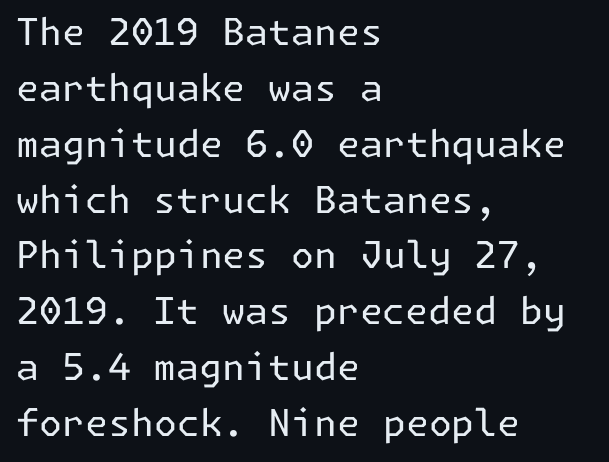
Typeset ragged right — the left edge is the straight one. A typesetter would label this face a sans. Horizontal bands of white between lines are of average thickness. Posture: upright roman. Tracking value appears to be zero — textbook default spacing.
